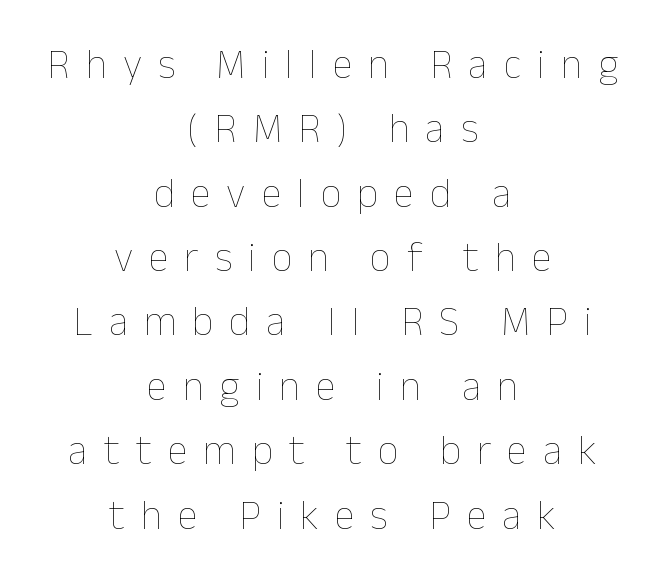
A typesetter would call this proportional, since set widths differ per character. The passage shown is not bold in any degree. If you folded the block vertically in half, each line would mirror itself in length. The tracking reads as deliberately expanded to a designer's eye. Underline: absent.
